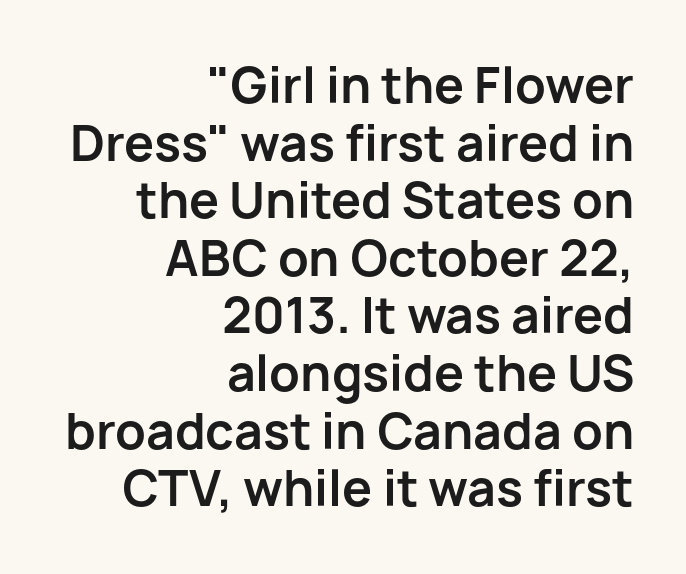
Alignment: flush right. Pretty heavy lettering here — definitely bold. Posture: straight, roman, zero tilt. A clean baseline with only descenders dipping below it. These lines keep a tight, regular rhythm from letter to letter.
